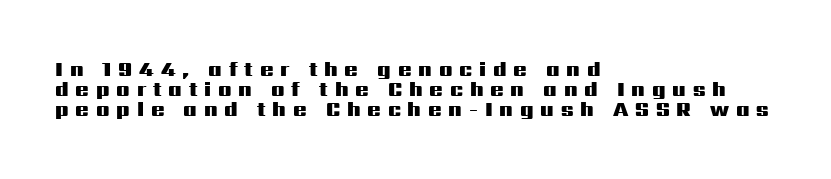
This is roman type, the default non-slanted kind. The rendering anchors every line to the left-hand side. Reading down the column, the eye jumps only a short way to each next line. The passage shown is not underscored anywhere. The sample has been set heavy, in full bold.
